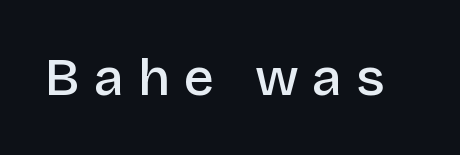
{"serif": "no", "italic": "no", "bold": "semi", "weight": "semibold", "width": "normal", "stroke_contrast": "low", "x_height": "large", "monospaced": "no", "underline": "no", "letter_spacing": "wide", "letter_spacing_em": 0.26, "glyph_px": 53}
